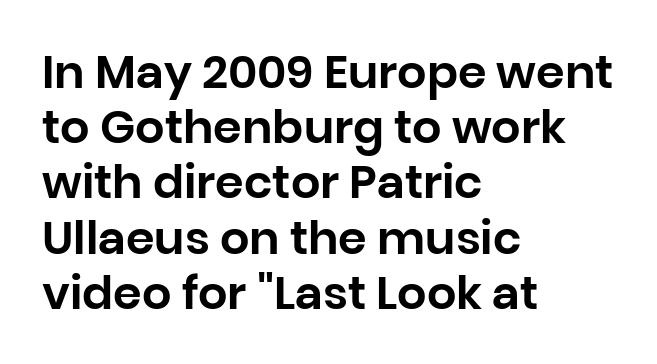
The image shows 46 px sans-serif type, upright; set left-aligned, line spacing 1.2x, normal letter spacing, not underlined; low stroke contrast and a large x-height.
